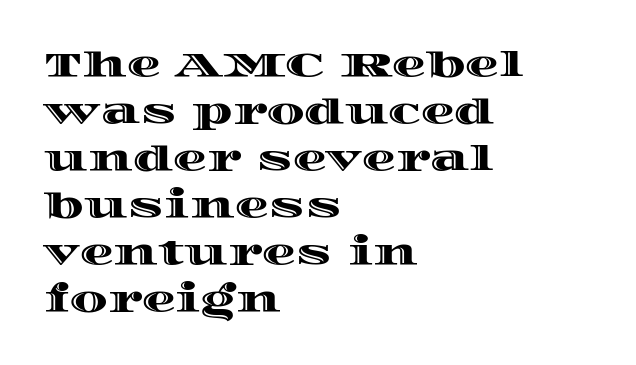
{"italic": "no", "width": "wide", "x_height": "large", "monospaced": "no", "underline": "no", "align": "left", "line_spacing": "normal", "line_spacing_ratio": 1.38, "letter_spacing": "normal", "letter_spacing_em": 0.0, "glyph_px": 34}
